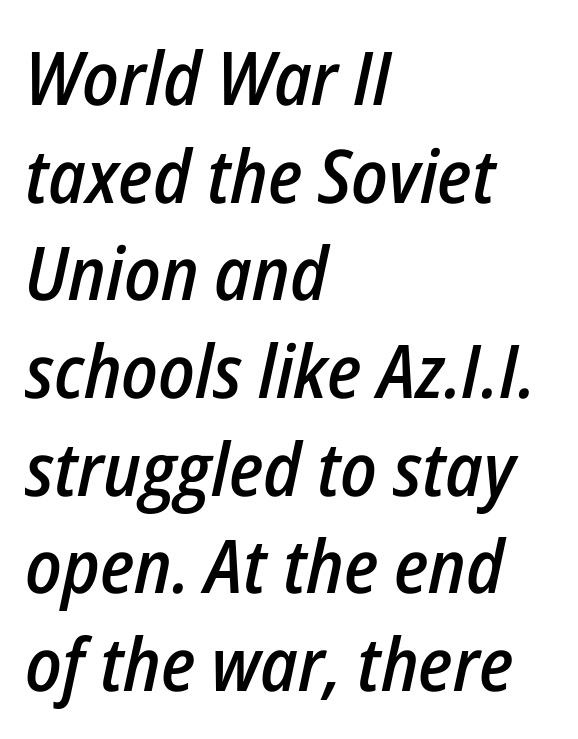
Q: Is the text bold? A: Semi-bold.
Q: Is the text italic (slanted)? A: Yes, it leans right by about 12 degrees.
Q: Is the text underlined? A: No.
Q: How is the paragraph aligned? A: Left-aligned.
Q: Is the spacing between letters normal or unusually wide? A: Normal.
Q: Is the spacing between lines tight, normal or loose? A: Normal.
Q: Width (condensed, normal, or wide)? A: Condensed.
Q: Stroke contrast? A: Low.
Q: x-height? A: Medium.
Q: Monospaced? A: No.
